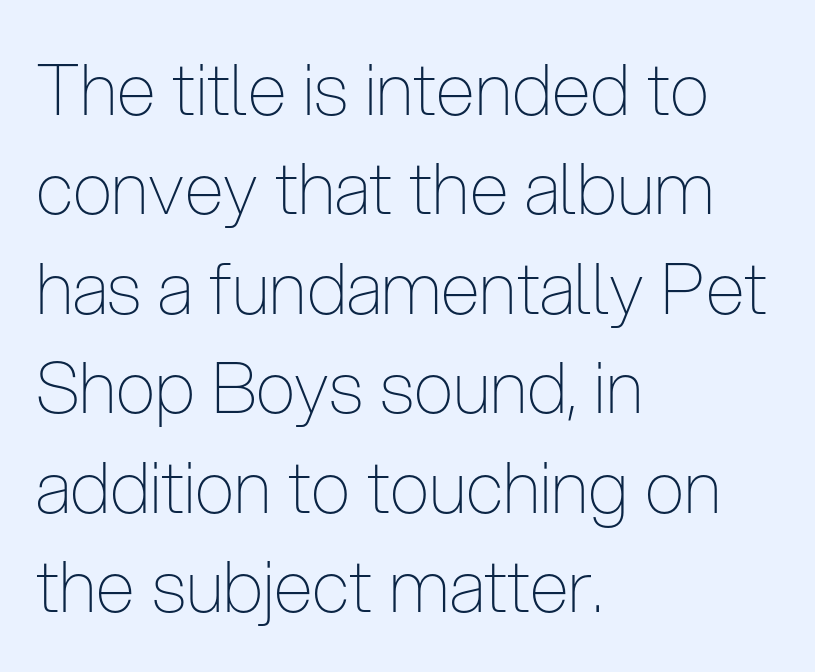
The image shows 71 px thin, condensed sans-serif type, upright; set left-aligned, normal line spacing (1.4x), normal letter spacing, not underlined; low stroke contrast and a medium x-height.
